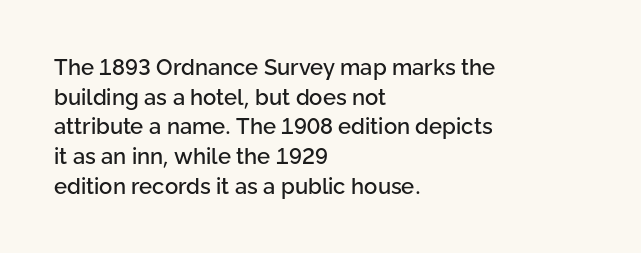
The passage shown stacks its lines at a standard gap. Look at the tracking — it's just the regular setting, nothing added. A typesetter would mark this as roman, not italic. Underlining? Definitely not there. One-word summary of the alignment: left.
